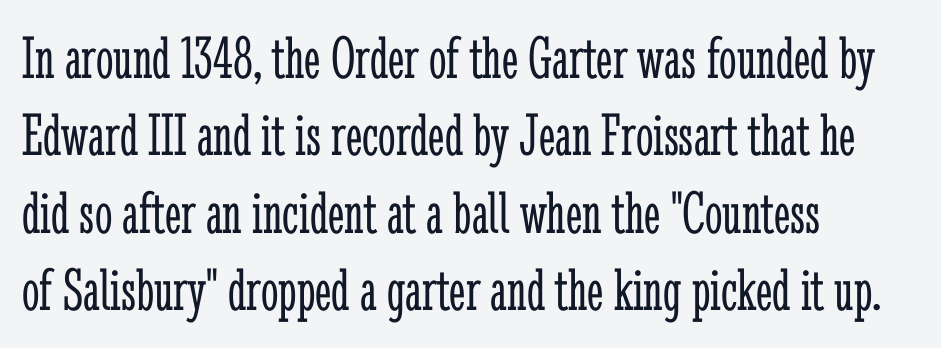
The image shows 62 px light, condensed serif type, upright; set left-aligned, normal line spacing (1.25x), normal letter spacing, not underlined; low stroke contrast and a medium x-height.
